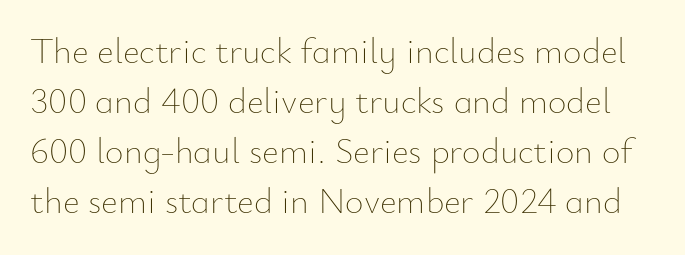
Q: Is the text bold? A: No.
Q: Is the text italic (slanted)? A: No, it is upright.
Q: Is the text underlined? A: No.
Q: Is the spacing between letters normal or unusually wide? A: Normal.
Q: Is the spacing between lines tight, normal or loose? A: Normal.
Q: Width (condensed, normal, or wide)? A: Normal.
Q: Stroke contrast? A: Low.
Q: x-height? A: Small.
Q: Monospaced? A: No.
